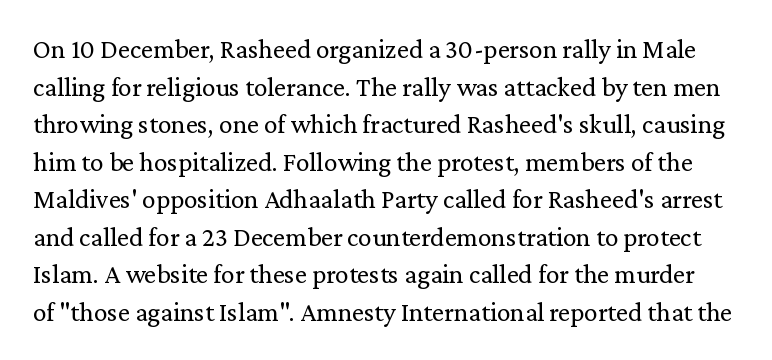
The image shows 27 px text type, upright; set normal line spacing (1.39x), normal letter spacing, not underlined.
